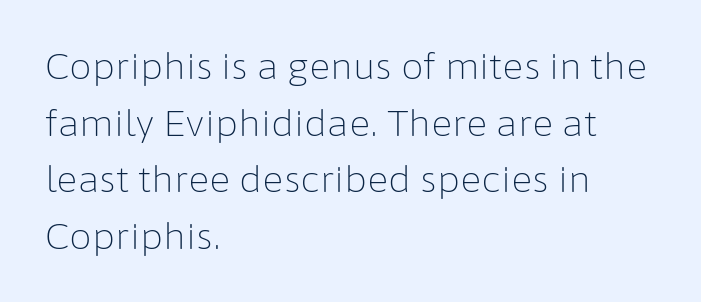
Tracking value appears to be zero — textbook default spacing. The passage shown is typed in a proportional face where columns would drift. The rag falls on the right side of this text block. Typographically, this falls in the sans-serif category.
